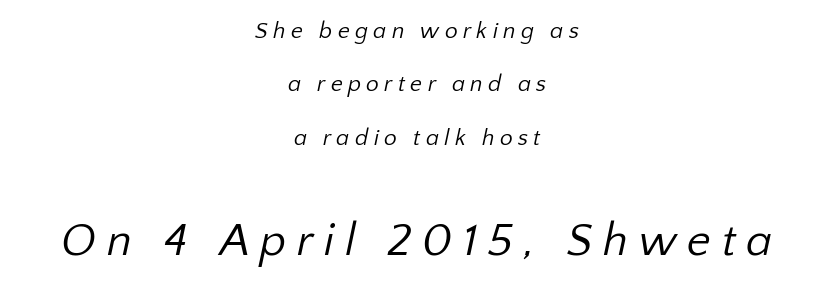
These lines have a slow, spaced-out rhythm from letter to letter. Descenders are the only things crossing below the line. Notice the wide empty band between every row — that's loose leading. Is the lower block the larger one? Yes — the lower block carries the bigger type. In terms of letterform style, serifs are entirely absent. The typesetter chose a symmetrical, centered arrangement here.
